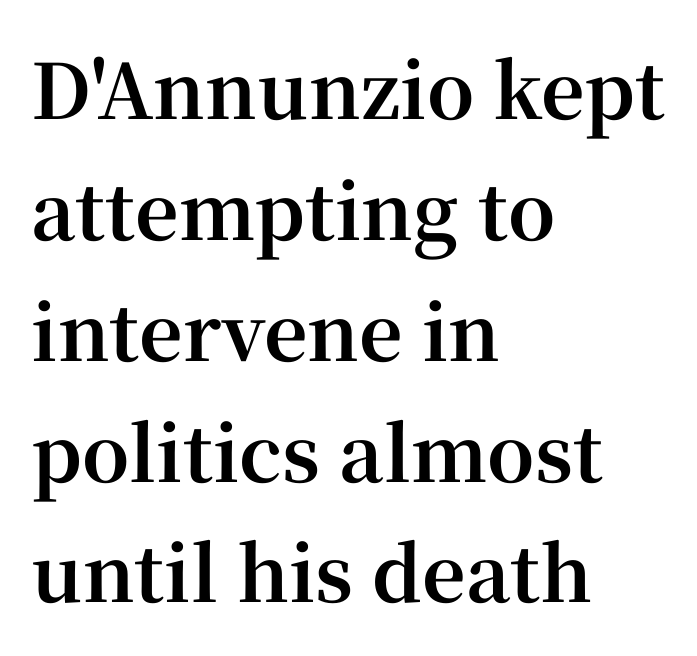
The image shows 76 px bold serif type, upright; set left-aligned, normal line spacing (1.59x), normal letter spacing, not underlined; high stroke contrast and a medium x-height.
